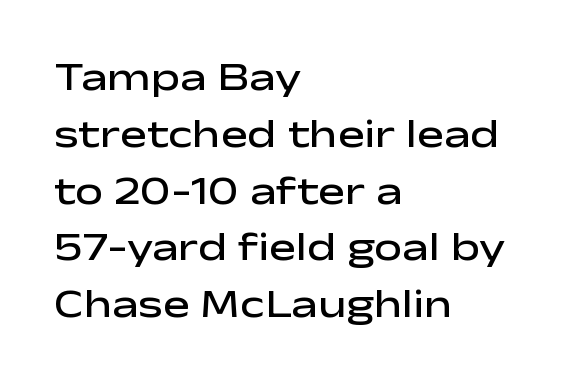
If you drew a line through each stem, it would be perfectly vertical. The area under the type is left untouched. These lines are set flush left with a ragged right edge. A somewhat darkened texture: the type is semibold rather than bold. This sample keeps an unexceptional amount of space between lines.
